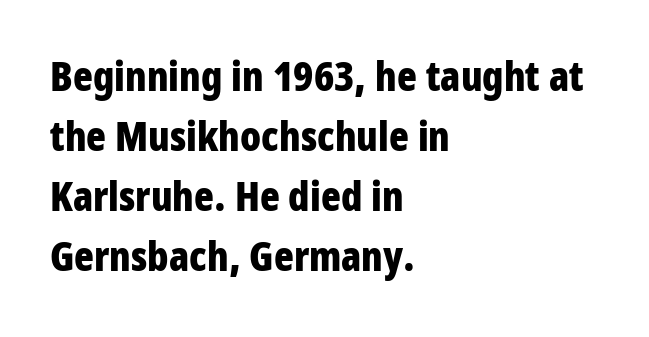
The area under the type is left untouched. This sample keeps an unexceptional amount of space between lines. These lines were composed using upright roman letters. Nothing unusual about the tracking: characters are spaced as the font intends. The rendering uses natural spacing where letterforms have individual widths.
